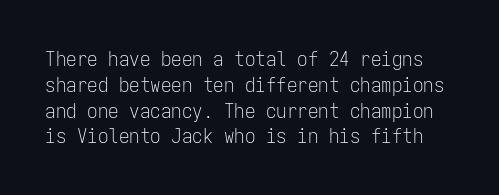
Q: Is the text bold? A: No.
Q: Is the text italic (slanted)? A: No, it is upright.
Q: Is the text underlined? A: No.
Q: Is the spacing between letters normal or unusually wide? A: Normal.
